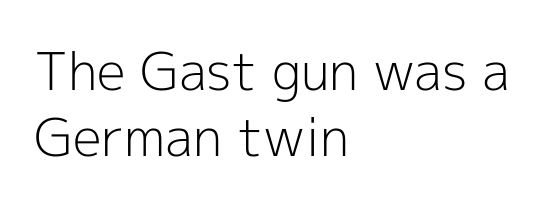
{"serif": "no", "italic": "no", "bold": "no", "weight": "light", "width": "normal", "x_height": "medium", "monospaced": "no", "underline": "no", "align": "left", "line_spacing": "normal", "line_spacing_ratio": 1.26, "letter_spacing": "normal", "letter_spacing_em": 0.0, "glyph_px": 52}
